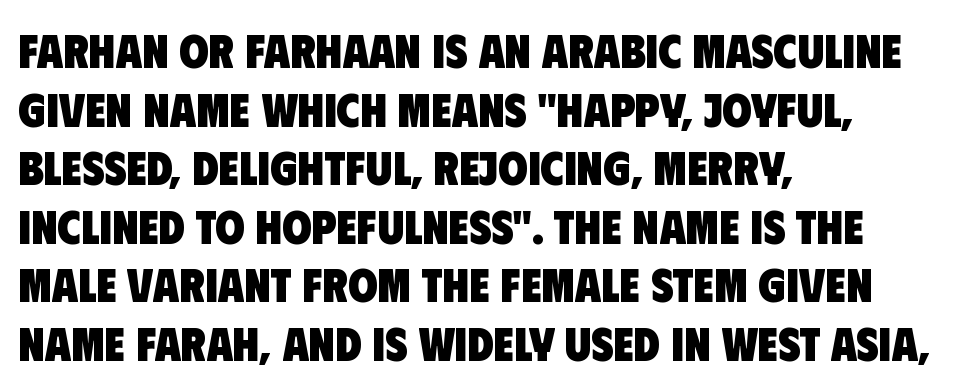
{"serif": "no", "bold": "yes", "weight": "heavy", "width": "condensed", "stroke_contrast": "low", "x_height": "large", "monospaced": "no", "underline": "no", "align": "left", "line_spacing_ratio": 1.22, "letter_spacing": "normal", "letter_spacing_em": 0.0, "glyph_px": 48}
